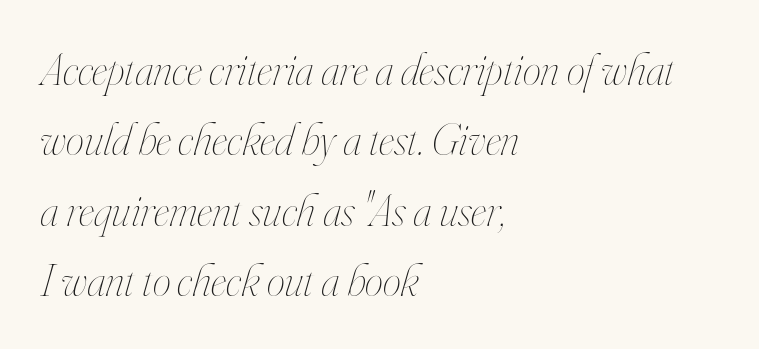
Q: Is the text bold? A: No.
Q: Is the text italic (slanted)? A: Yes, it leans right by about 16 degrees.
Q: Is the text underlined? A: No.
Q: How is the paragraph aligned? A: Left-aligned.
Q: Is the spacing between letters normal or unusually wide? A: Normal.
Q: Is the spacing between lines tight, normal or loose? A: Normal.
Q: Width (condensed, normal, or wide)? A: Condensed.
Q: Stroke contrast? A: High.
Q: x-height? A: Small.
Q: Monospaced? A: No.
